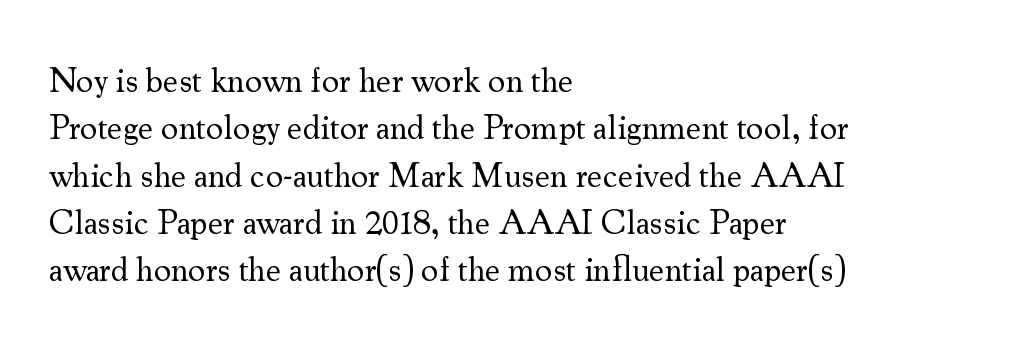
The image shows 34 px regular-weight serif type, upright; set left-aligned, normal line spacing (1.39x), normal letter spacing, not underlined; medium stroke contrast and a small x-height.
